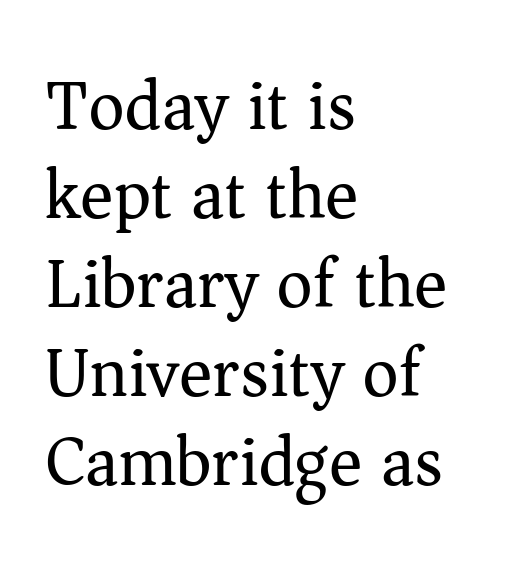
Counters stay open thanks to moderate or lighter strokes. The compositor pushed each line to the left boundary. This sample uses plain, unmodified letter spacing. This block has exactly the height ordinary leading produces. The string is rendered with underlining switched off. These lines are rendered in a variable-pitch font.
